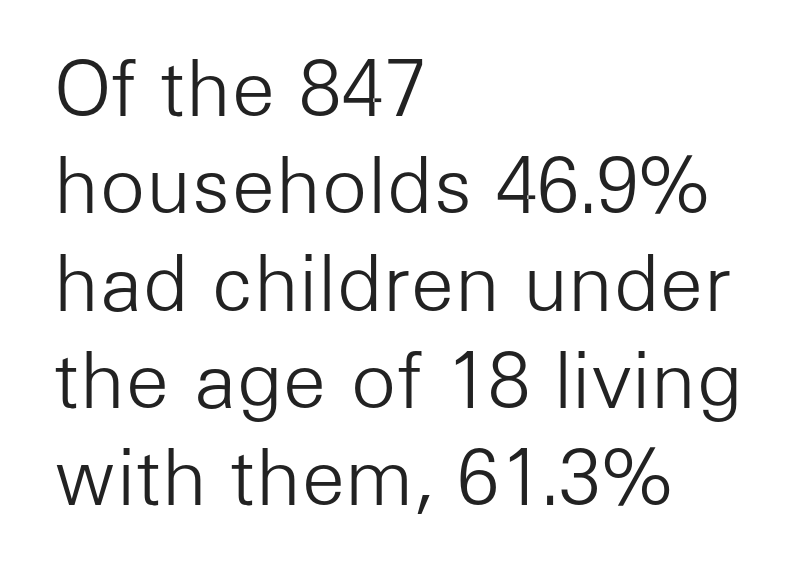
Each word holds together tightly as a unit, with standard inter-letter gaps. Only glyphs here, with clear space below each row. The text was rendered using a sans face with plain stroke endings. These lines sit exactly where default settings would place them. The strokes are not fattened; the text isn't bold. A typesetter would mark this as roman, not italic.
